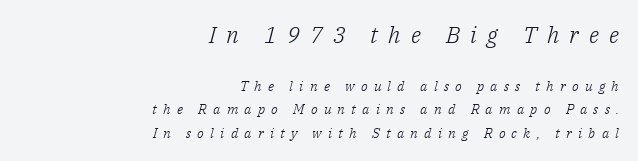
Q: Is the text bold? A: No.
Q: Is the text italic (slanted)? A: Yes, it leans right by about 14 degrees.
Q: Is the text underlined? A: No.
Q: How is the paragraph aligned? A: Right-aligned.
Q: Is the spacing between letters normal or unusually wide? A: Unusually wide.
Q: Is the spacing between lines tight, normal or loose? A: Normal.
Q: Which block of text is set in a larger size, the first (top) or the second (bottom)? A: The first (top) one.
